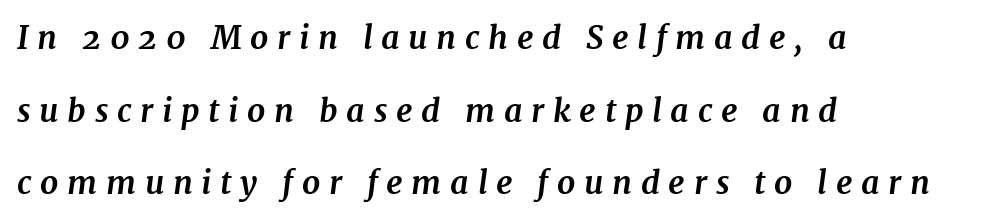
{"serif": "yes", "italic": "yes", "lean": "right", "slant_degrees": 7, "bold": "yes", "weight": "bold", "width": "normal", "stroke_contrast": "medium", "x_height": "medium", "monospaced": "no", "underline": "no", "align": "left", "line_spacing": "loose", "line_spacing_ratio": 2.27, "letter_spacing": "wide", "letter_spacing_em": 0.27, "glyph_px": 32}
